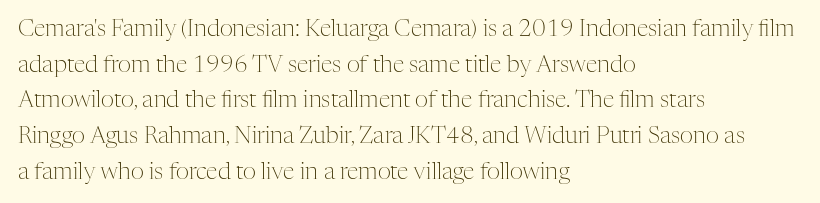
Q: Is the text bold? A: No.
Q: Is the text italic (slanted)? A: No, it is upright.
Q: Is the text underlined? A: No.
Q: How is the paragraph aligned? A: Left-aligned.
Q: Is the spacing between letters normal or unusually wide? A: Normal.
Q: Is the spacing between lines tight, normal or loose? A: Normal.
